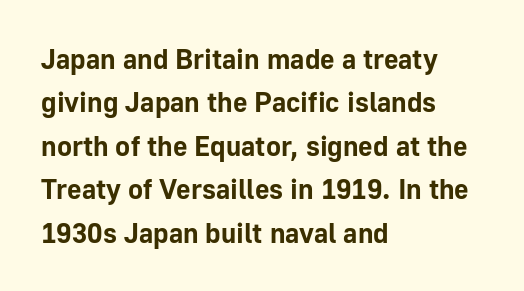
This sample uses plain, unmodified letter spacing. Pretty heavy lettering here — definitely bold. Descenders are the only things crossing below the line. I'd call this a sans setting — the letters go barefoot. Characters remain perfectly vertical along every line. Horizontally, the lines are justified to the leading edge only.
